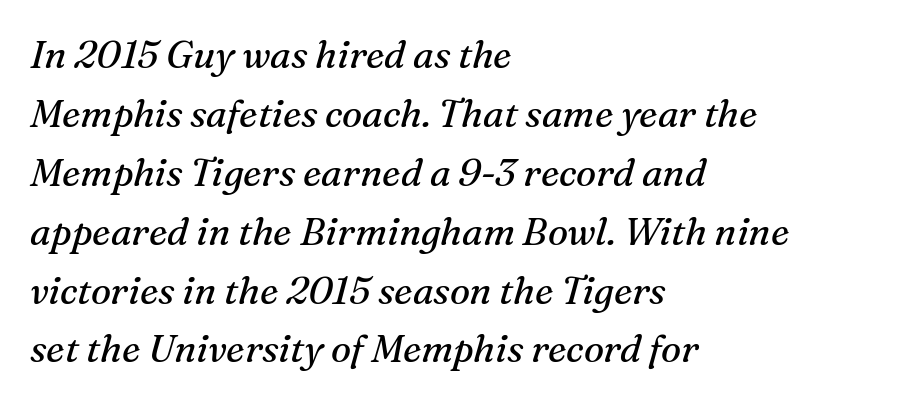
The image shows 38 px regular-weight serif type, italic (leaning right); set left-aligned, normal line spacing (1.55x), normal letter spacing, not underlined; medium stroke contrast and a medium x-height.
